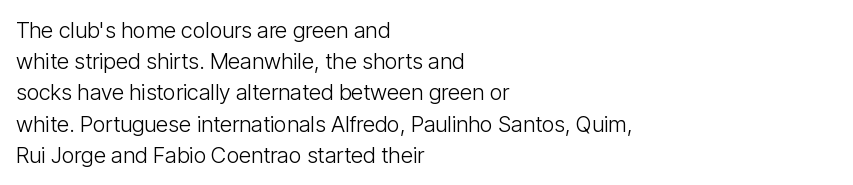
Q: Is the text bold? A: No.
Q: Is the text italic (slanted)? A: No, it is upright.
Q: Is the text underlined? A: No.
Q: How is the paragraph aligned? A: Left-aligned.
Q: Is the spacing between letters normal or unusually wide? A: Normal.
Q: Is the spacing between lines tight, normal or loose? A: Normal.
